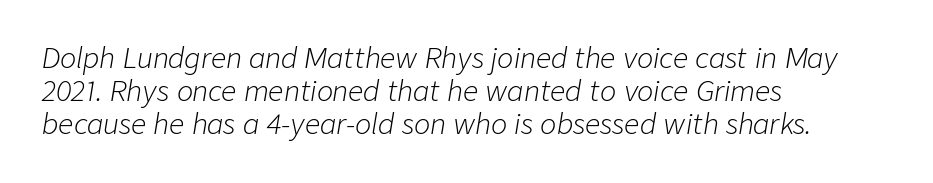
The image shows 27 px text type, italic (leaning right); set left-aligned, line spacing 1.22x, normal letter spacing, not underlined.
